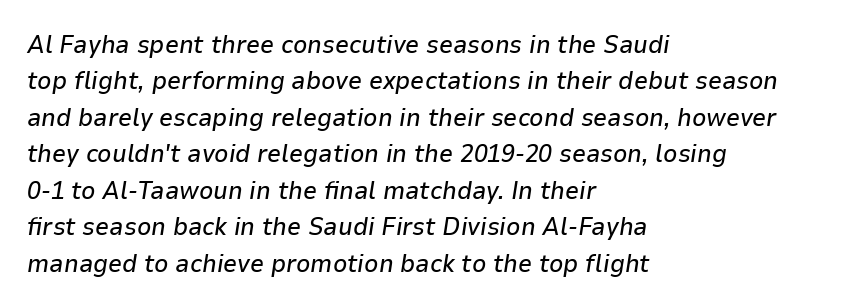
{"italic": "yes", "lean": "right", "slant_degrees": 9, "underline": "no", "align": "left", "line_spacing": "normal", "line_spacing_ratio": 1.46, "letter_spacing": "normal", "letter_spacing_em": 0.0, "glyph_px": 25}
